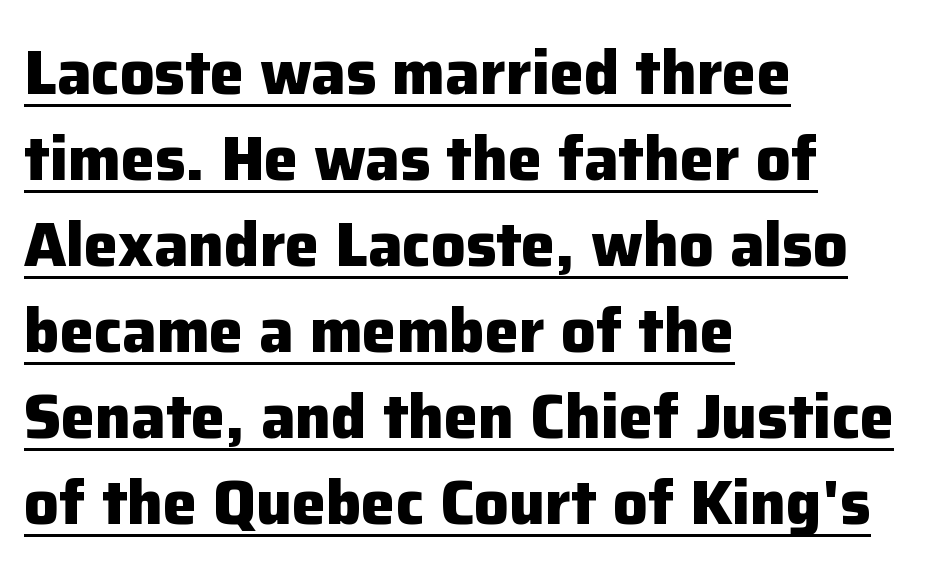
Students, observe the line beneath the letters — that is underlining. Does extra space separate the letters? No, they use regular spacing. All the whitespace from short lines collects on the right. The passage shown is typeset with a sans-serif family. Compared with typical paragraphs, the rows here are spaced about the same.
